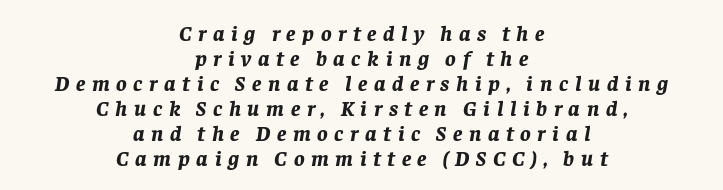
{"italic": "yes", "lean": "right", "slant_degrees": 8, "bold": "yes", "underline": "no", "align": "center", "line_spacing": "tight", "line_spacing_ratio": 1.14, "letter_spacing": "wide", "letter_spacing_em": 0.3, "glyph_px": 22}
